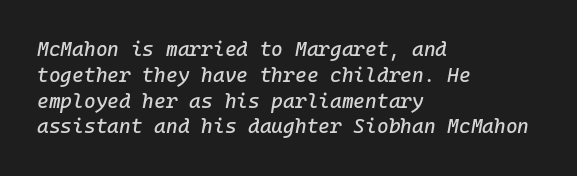
Q: Is the text italic (slanted)? A: Yes, it leans right by about 10 degrees.
Q: Is the text underlined? A: No.
Q: How is the paragraph aligned? A: Left-aligned.
Q: Is the spacing between letters normal or unusually wide? A: Normal.
Q: Is the spacing between lines tight, normal or loose? A: Normal.
